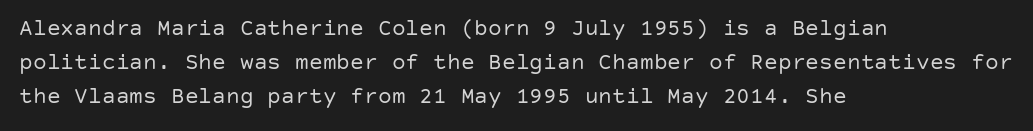
Q: Is the text bold? A: No.
Q: Is the text italic (slanted)? A: No, it is upright.
Q: Is the text underlined? A: No.
Q: How is the paragraph aligned? A: Left-aligned.
Q: Is the spacing between letters normal or unusually wide? A: Normal.
Q: Is the spacing between lines tight, normal or loose? A: Normal.
